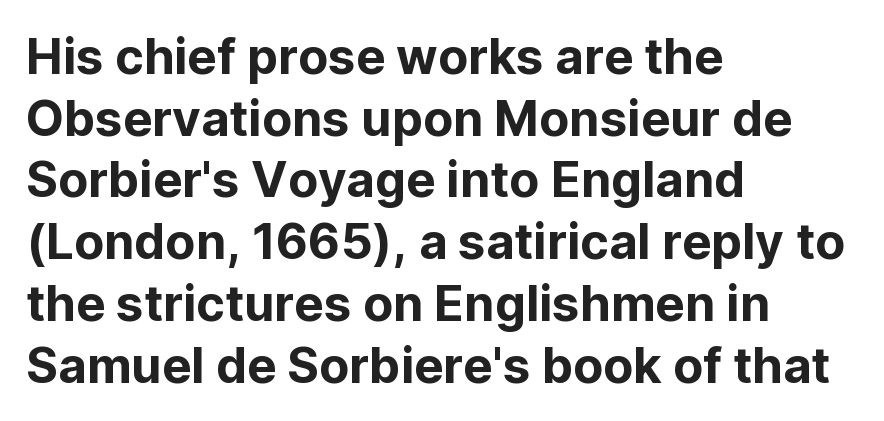
Q: Is the text italic (slanted)? A: No, it is upright.
Q: Is the typeface a serif or a sans-serif typeface? A: Sans-serif.
Q: Is the text underlined? A: No.
Q: How is the paragraph aligned? A: Left-aligned.
Q: Is the spacing between letters normal or unusually wide? A: Normal.
Q: Is the spacing between lines tight, normal or loose? A: Normal.
Q: Width (condensed, normal, or wide)? A: Normal.
Q: Stroke contrast? A: Low.
Q: x-height? A: Medium.
Q: Monospaced? A: No.
